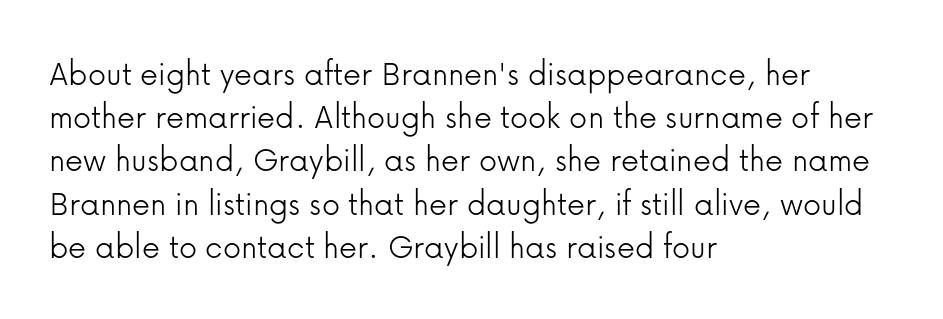
{"serif": "no", "italic": "no", "bold": "no", "weight": "light", "width": "normal", "stroke_contrast": "low", "x_height": "medium", "monospaced": "no", "underline": "no", "align": "left", "line_spacing_ratio": 1.2, "letter_spacing": "normal", "letter_spacing_em": 0.0, "glyph_px": 36}
